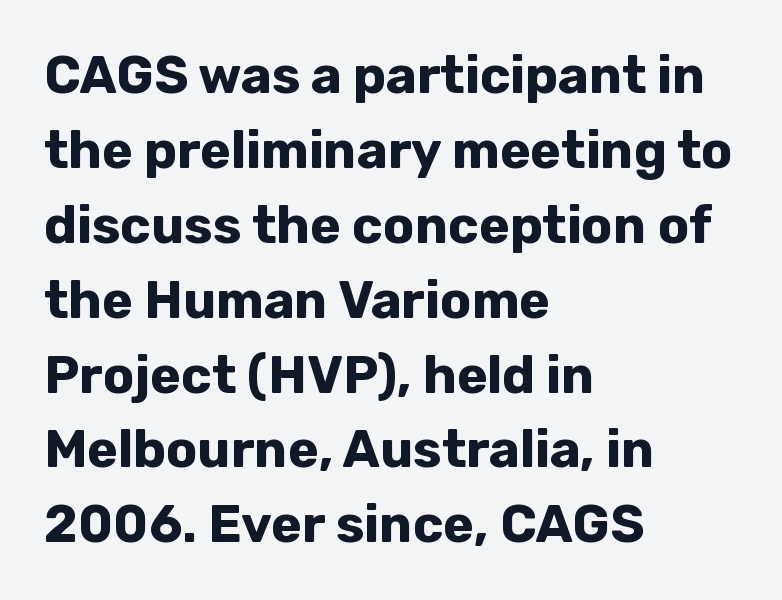
The rendering uses natural spacing where letterforms have individual widths. Are there feet on the stems? There aren't — it's a sans. Only glyphs here, with clear space below each row. Regarding leading, the lines here are spaced in the standard way. A roman cut, with each character standing at attention.
